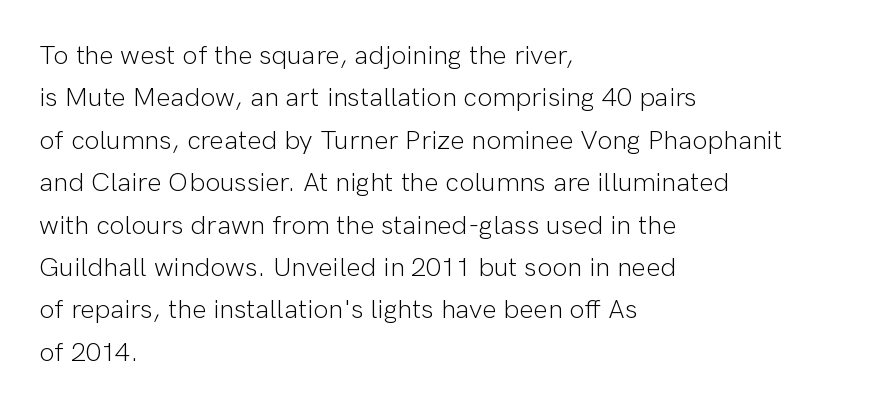
Q: Is the text bold? A: No.
Q: Is the text italic (slanted)? A: No, it is upright.
Q: Is the text underlined? A: No.
Q: How is the paragraph aligned? A: Left-aligned.
Q: Is the spacing between letters normal or unusually wide? A: Normal.
Q: Is the spacing between lines tight, normal or loose? A: Normal.
